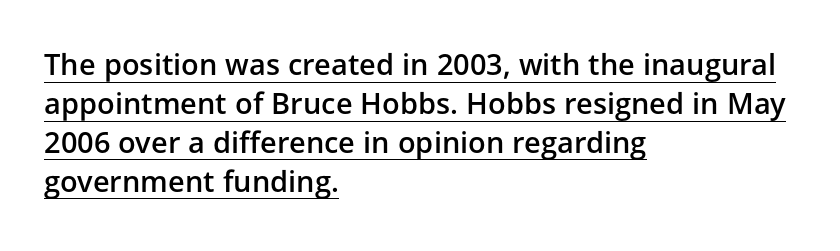
A typesetter would call this proportional, since set widths differ per character. Visually the block forms a straight wall on the left and a jagged coastline on the right. In terms of letterspacing, this is plain default setting. Is this a sans? Yes — the strokes have no serifs. Is the type bold? Partly — it's a semibold, heavier than regular but not fully bold. Vertically, the passage feels balanced, rows spaced as you'd expect.
